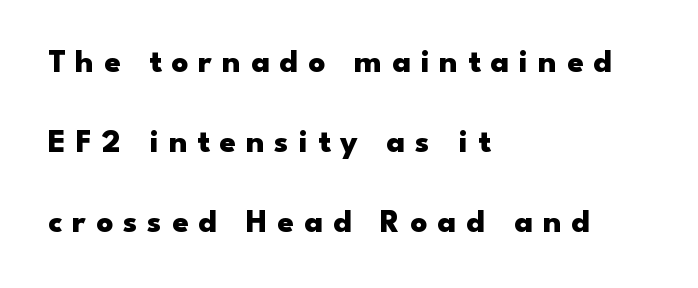
Characters follow at a spacing far wider than the type designer built in. No word sits above an underline. The passage shown is typed in a proportional face where columns would drift. These lines are composed in type without serifs. The letters are bold, with thick, heavy strokes. Line spacing here is loose.
